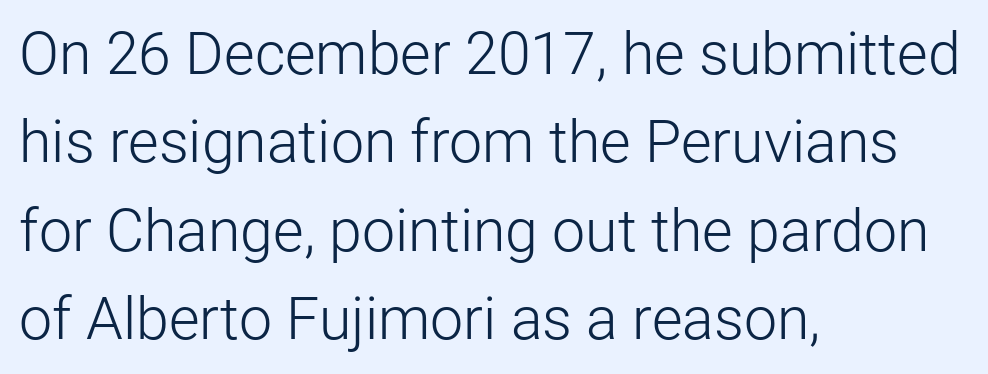
Q: Is the text bold? A: No.
Q: Is the text italic (slanted)? A: No, it is upright.
Q: Is the typeface a serif or a sans-serif typeface? A: Sans-serif.
Q: Is the text underlined? A: No.
Q: How is the paragraph aligned? A: Left-aligned.
Q: Is the spacing between letters normal or unusually wide? A: Normal.
Q: Is the spacing between lines tight, normal or loose? A: Normal.
Q: Width (condensed, normal, or wide)? A: Normal.
Q: Stroke contrast? A: Low.
Q: x-height? A: Medium.
Q: Monospaced? A: No.
